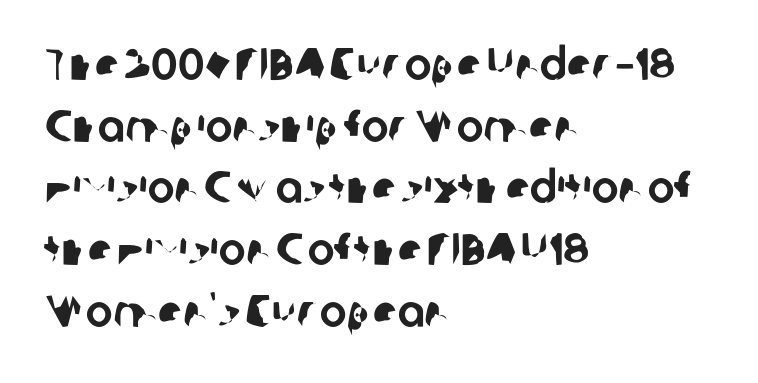
{"serif": "no", "width": "normal", "stroke_contrast": "low", "x_height": "medium", "monospaced": "no", "underline": "no", "align": "left", "line_spacing": "normal", "line_spacing_ratio": 1.37, "letter_spacing": "normal", "letter_spacing_em": 0.0, "glyph_px": 45}
